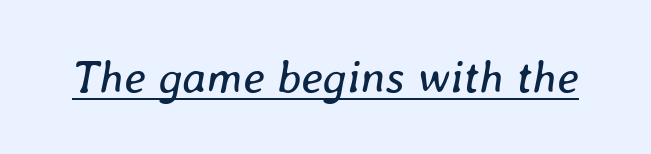
The image shows 46 px regular-weight type, italic (leaning right); set normal letter spacing, underlined; low stroke contrast and a medium x-height.
